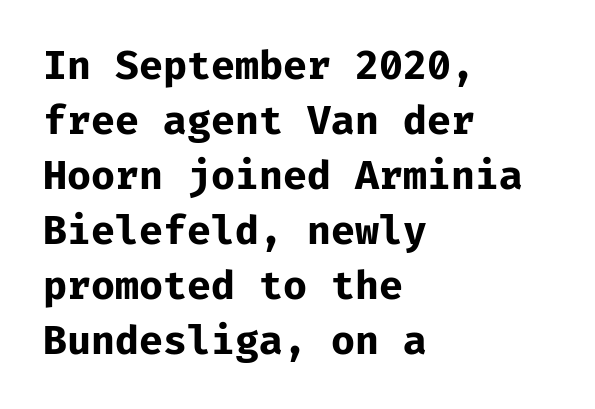
Q: Is the text bold? A: Yes.
Q: Is the text italic (slanted)? A: No, it is upright.
Q: Is the typeface a serif or a sans-serif typeface? A: Sans-serif.
Q: Is the text underlined? A: No.
Q: How is the paragraph aligned? A: Left-aligned.
Q: Is the spacing between letters normal or unusually wide? A: Normal.
Q: Is the spacing between lines tight, normal or loose? A: Normal.
Q: Width (condensed, normal, or wide)? A: Normal.
Q: Stroke contrast? A: Low.
Q: x-height? A: Medium.
Q: Monospaced? A: Yes.
